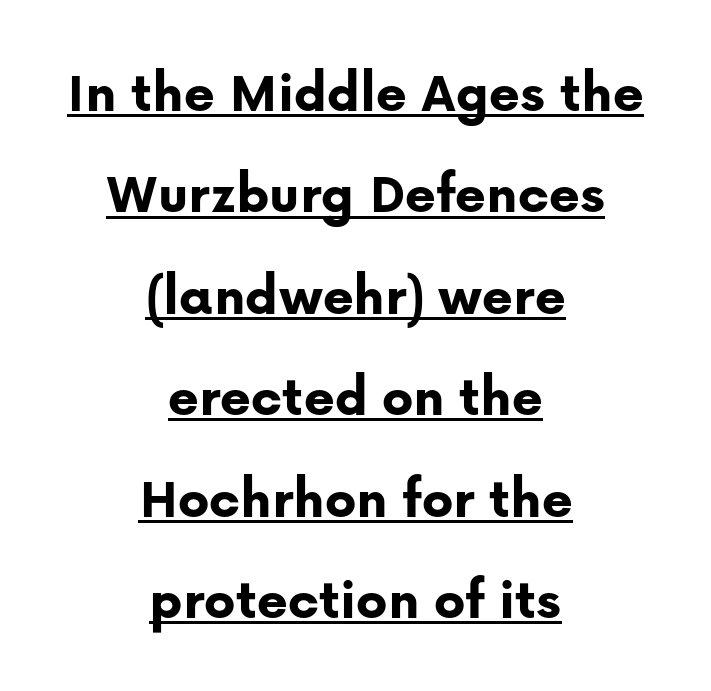
The image shows 59 px bold sans-serif type, upright; set centered, line spacing 1.72x, normal letter spacing, underlined; low stroke contrast and a medium x-height.
